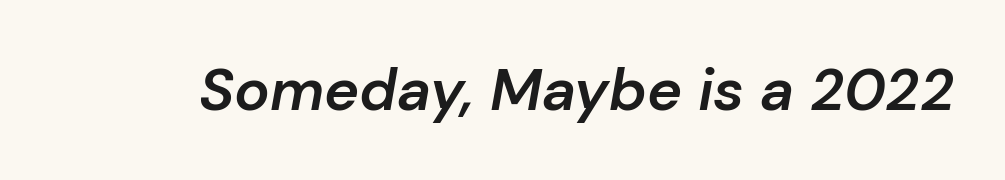
Q: Is the text bold? A: Semi-bold.
Q: Is the text italic (slanted)? A: Yes, it leans right by about 10 degrees.
Q: Is the text underlined? A: No.
Q: Is the spacing between letters normal or unusually wide? A: Normal.
Q: Width (condensed, normal, or wide)? A: Normal.
Q: Stroke contrast? A: Low.
Q: x-height? A: Medium.
Q: Monospaced? A: No.
